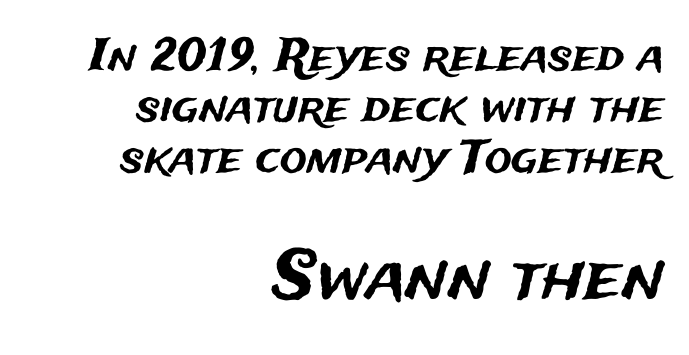
This block would grow much taller if given ordinary leading; it's compressed now. The lines in this sample share a right terminus and differ only in where they begin. Proportional: the letters do not fall into vertical columns. Anything drawn beneath the words? Only blank space.
